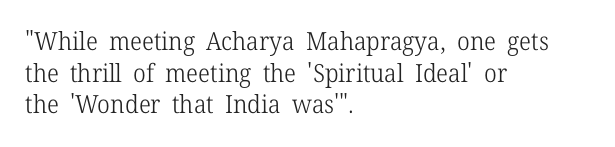
Q: Is the text bold? A: No.
Q: Is the text italic (slanted)? A: No, it is upright.
Q: Is the text underlined? A: No.
Q: How is the paragraph aligned? A: Left-aligned.
Q: Is the spacing between letters normal or unusually wide? A: Normal.
Q: Is the spacing between lines tight, normal or loose? A: Normal.
